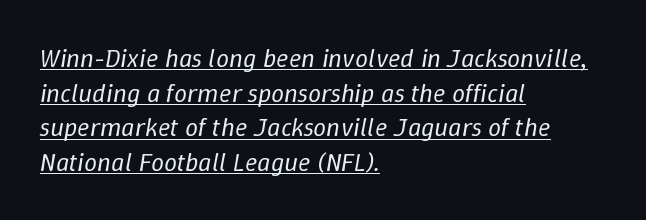
Q: Is the text bold? A: No.
Q: Is the text italic (slanted)? A: Yes, it leans right by about 9 degrees.
Q: Is the text underlined? A: Yes.
Q: How is the paragraph aligned? A: Left-aligned.
Q: Is the spacing between letters normal or unusually wide? A: Normal.
Q: Is the spacing between lines tight, normal or loose? A: Normal.
